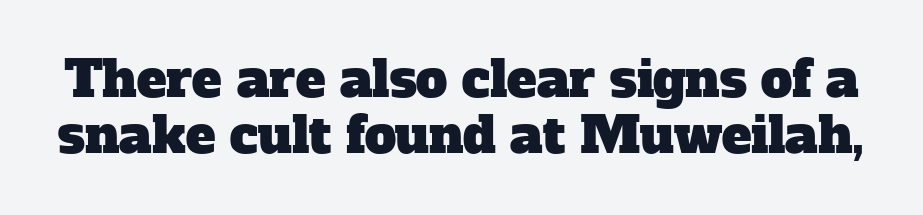
The image shows 50 px serif type; set tight line spacing (1.12x), normal letter spacing, not underlined; low stroke contrast and a medium x-height.
